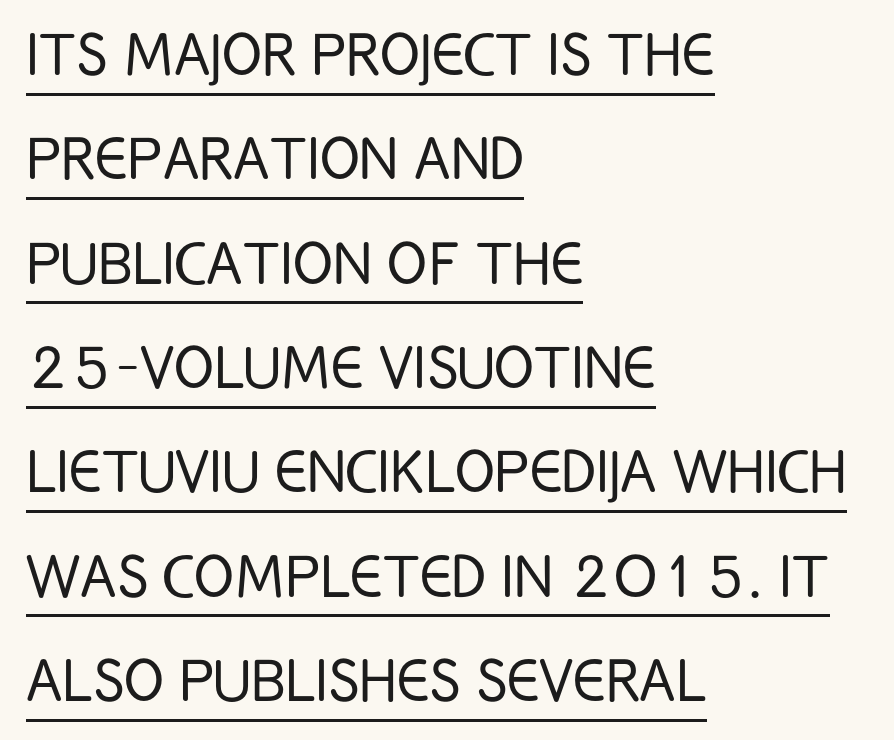
{"serif": "no", "italic": "no", "bold": "no", "weight": "light", "width": "condensed", "stroke_contrast": "low", "x_height": "large", "monospaced": "no", "underline": "yes", "align": "left", "line_spacing": "normal", "line_spacing_ratio": 1.41, "letter_spacing": "normal", "letter_spacing_em": 0.0, "glyph_px": 74}
